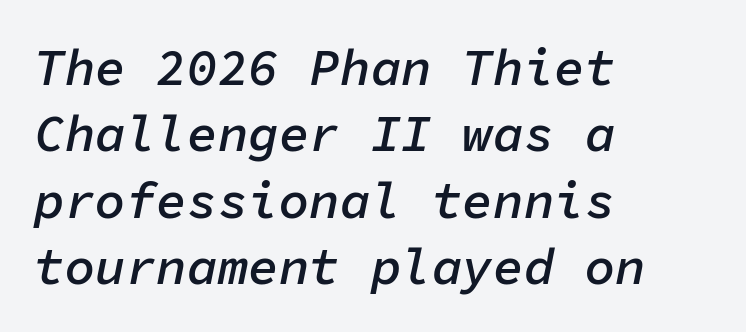
A typesetter would mark this as italic. Looks like terminal output: every glyph gets an equal slot. Quick note: underline off. Characters follow at the spacing the type designer built in.
